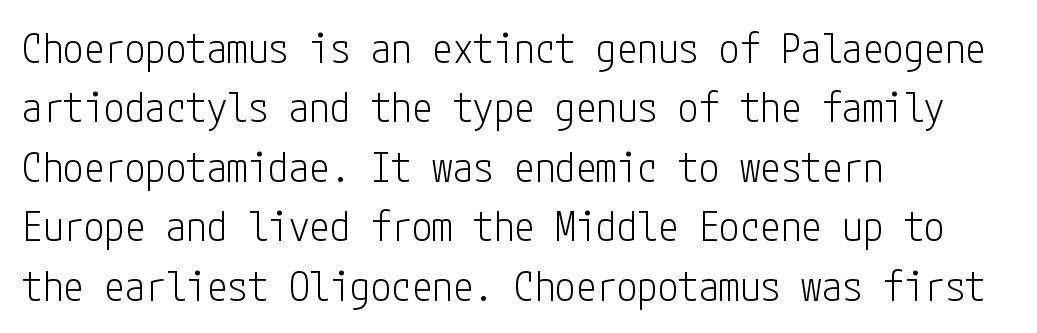
The image shows 41 px light, condensed sans-serif type, upright; set left-aligned, normal line spacing (1.45x), normal letter spacing, not underlined; low stroke contrast and a medium x-height.
